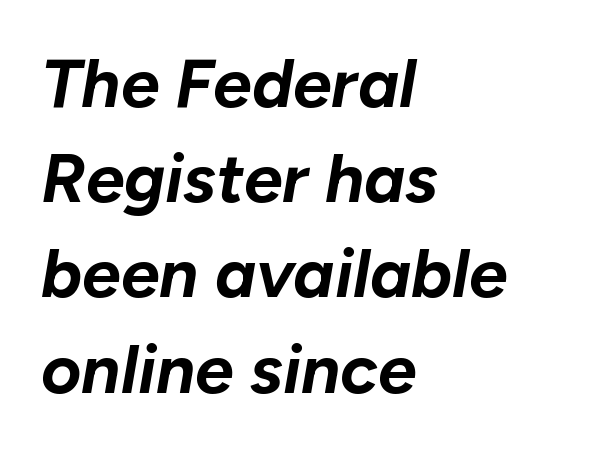
Q: Is the text bold? A: Yes.
Q: Is the text italic (slanted)? A: Yes, it leans right by about 10 degrees.
Q: Is the text underlined? A: No.
Q: How is the paragraph aligned? A: Left-aligned.
Q: Is the spacing between letters normal or unusually wide? A: Normal.
Q: Is the spacing between lines tight, normal or loose? A: Normal.
Q: Width (condensed, normal, or wide)? A: Normal.
Q: Stroke contrast? A: Low.
Q: x-height? A: Medium.
Q: Monospaced? A: No.
